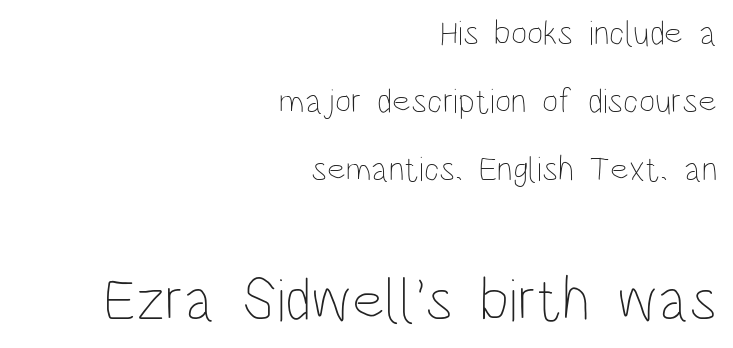
The image shows 61 px thin, condensed type, upright; set right-aligned, loose line spacing (1.95x), normal letter spacing, not underlined; the second (bottom) block is 1.74x larger; low stroke contrast and a large x-height.
